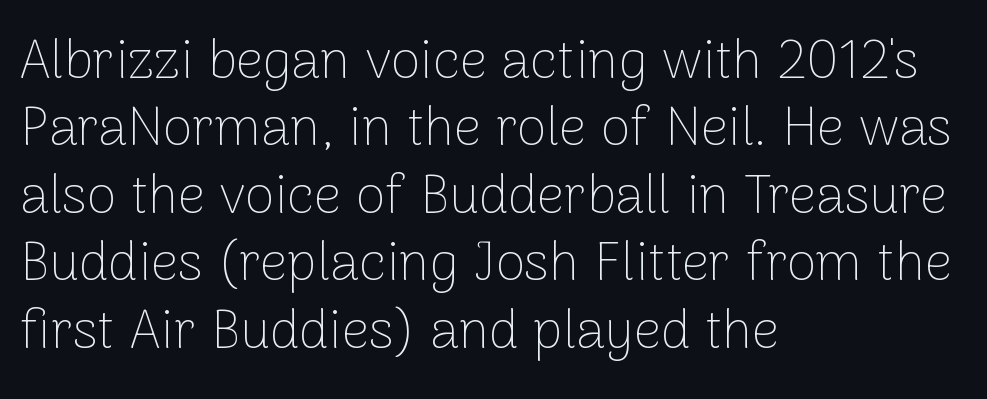
Standard letterfit; no display-style spreading of the glyphs. Vertically, the passage feels balanced, rows spaced as you'd expect. Observe the absence of serifs on each vertical stroke in this sample. The space directly below the letters is spotless. The font is comparable to plain body text, perhaps lighter.
